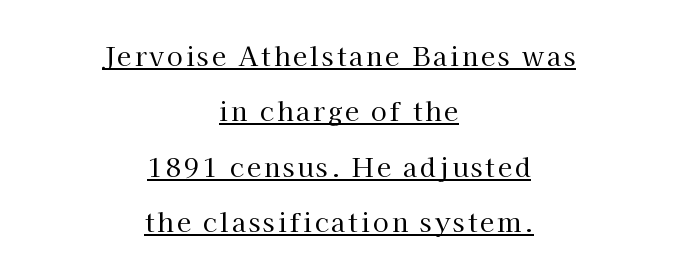
{"italic": "no", "bold": "no", "underline": "yes", "align": "center", "line_spacing": "loose", "line_spacing_ratio": 2.13, "glyph_px": 26}
